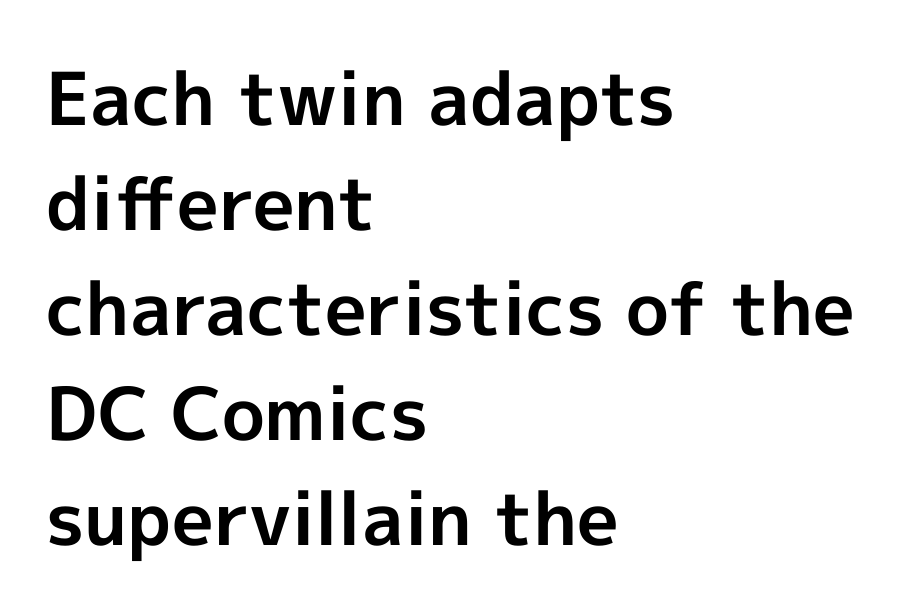
{"serif": "no", "italic": "no", "bold": "yes", "weight": "bold", "width": "normal", "x_height": "medium", "monospaced": "no", "underline": "no", "align": "left", "line_spacing": "normal", "line_spacing_ratio": 1.44, "letter_spacing": "normal", "letter_spacing_em": 0.0, "glyph_px": 73}
